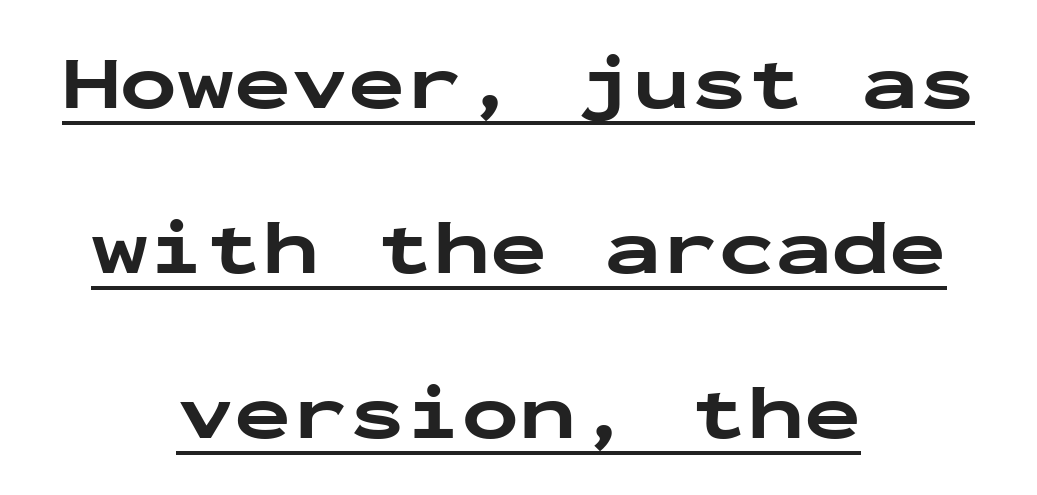
The image shows 76 px bold, wide sans-serif type, upright, monospaced; set centered, loose line spacing (2.17x), normal letter spacing, underlined; low stroke contrast and a medium x-height.
